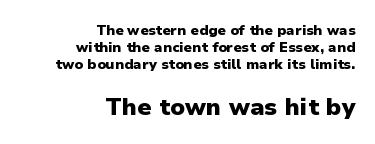
Compared with an ordinary text face, these strokes are far heavier — a full bold. The face used here appears at its bigger size in the lower chunk. Does extra space separate the letters? No, they use regular spacing. When letters stand straight like this, we call the style roman or upright.
